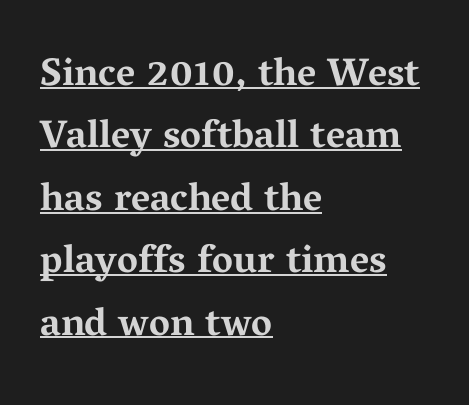
{"serif": "yes", "italic": "no", "bold": "yes", "weight": "bold", "width": "wide", "stroke_contrast": "medium", "x_height": "medium", "monospaced": "no", "underline": "yes", "align": "left", "line_spacing": "normal", "line_spacing_ratio": 1.6, "letter_spacing": "normal", "letter_spacing_em": 0.0, "glyph_px": 39}
